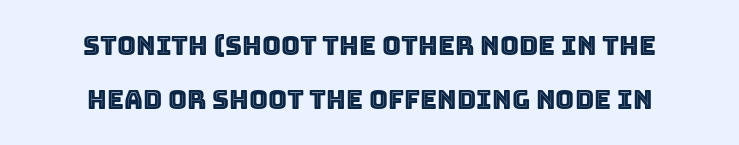
{"italic": "no", "underline": "no", "align": "center", "line_spacing": "loose", "line_spacing_ratio": 2.07, "letter_spacing": "normal", "letter_spacing_em": 0.0, "glyph_px": 26}
